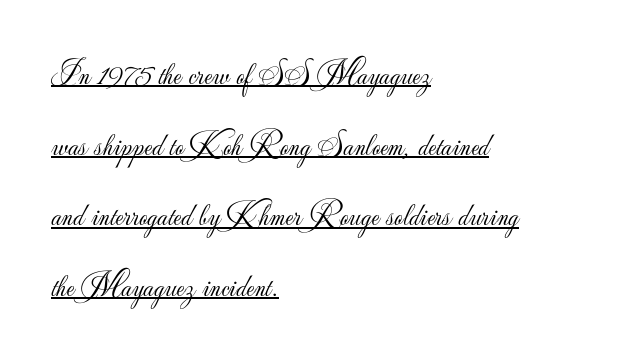
The image shows 33 px light sans-serif type; set left-aligned, loose line spacing (2.14x), normal letter spacing, underlined; low stroke contrast and a small x-height.
